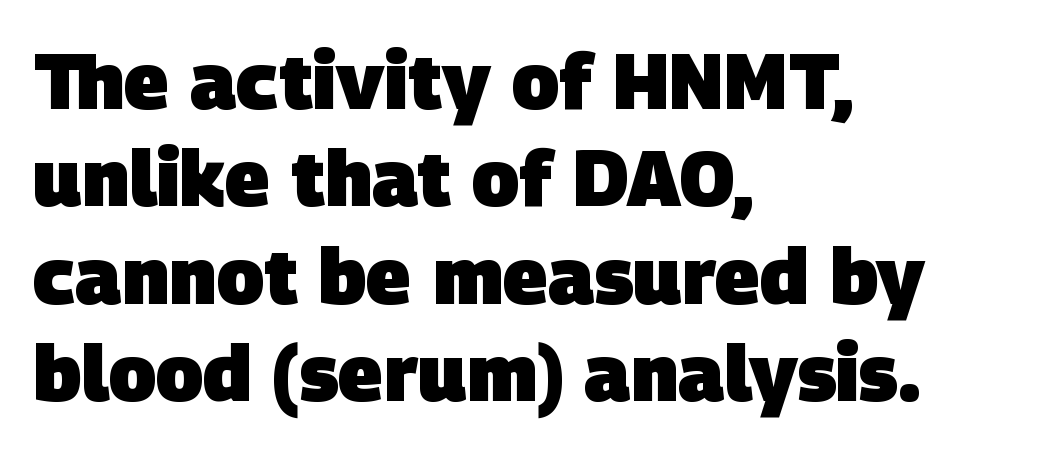
Q: Is the text bold? A: Yes.
Q: Is the typeface a serif or a sans-serif typeface? A: Sans-serif.
Q: Is the text underlined? A: No.
Q: How is the paragraph aligned? A: Left-aligned.
Q: Is the spacing between letters normal or unusually wide? A: Normal.
Q: Is the spacing between lines tight, normal or loose? A: Normal.
Q: Width (condensed, normal, or wide)? A: Normal.
Q: Stroke contrast? A: Low.
Q: x-height? A: Large.
Q: Monospaced? A: No.
